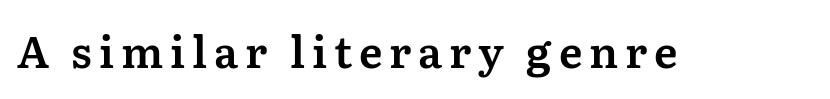
{"serif": "yes", "italic": "no", "width": "normal", "stroke_contrast": "medium", "x_height": "medium", "monospaced": "no", "underline": "no", "glyph_px": 43}
